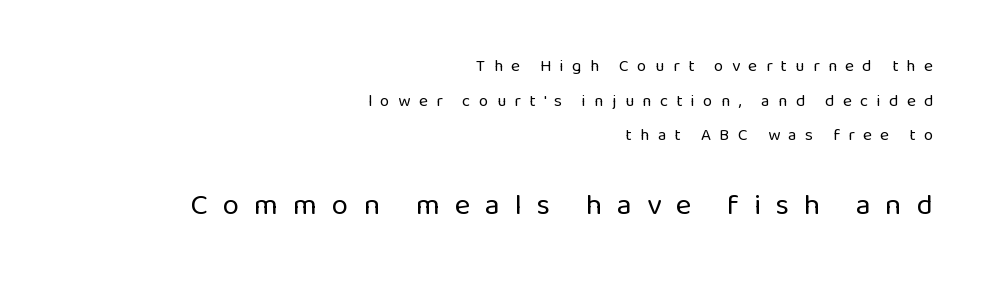
The image shows 30 px regular-weight sans-serif type, upright; set right-aligned, loose line spacing (2.04x), unusually wide letter spacing (+0.49 em), not underlined; the second (bottom) block is 1.76x larger; low stroke contrast and a medium x-height.
